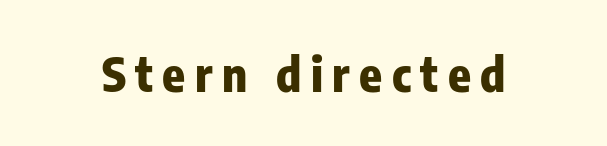
Q: Is the text bold? A: Yes.
Q: Is the text italic (slanted)? A: No, it is upright.
Q: Is the typeface a serif or a sans-serif typeface? A: Sans-serif.
Q: Is the text underlined? A: No.
Q: Is the spacing between letters normal or unusually wide? A: Unusually wide.
Q: Width (condensed, normal, or wide)? A: Condensed.
Q: Stroke contrast? A: Low.
Q: x-height? A: Medium.
Q: Monospaced? A: No.
